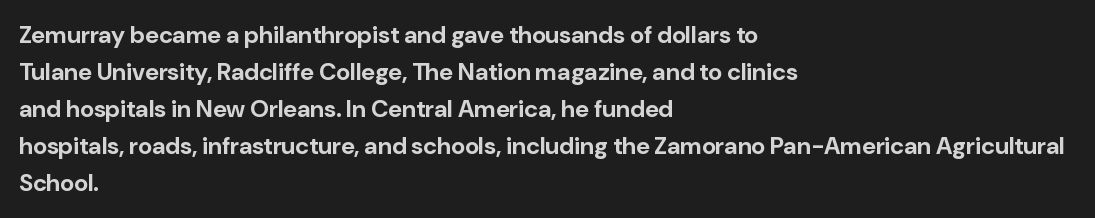
Q: Is the text bold? A: Yes.
Q: Is the text italic (slanted)? A: No, it is upright.
Q: Is the text underlined? A: No.
Q: How is the paragraph aligned? A: Left-aligned.
Q: Is the spacing between letters normal or unusually wide? A: Normal.
Q: Is the spacing between lines tight, normal or loose? A: Normal.
